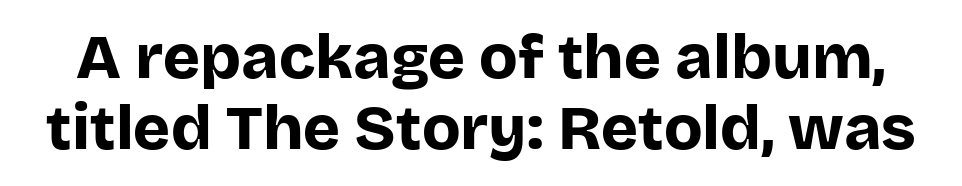
{"serif": "no", "italic": "no", "bold": "yes", "weight": "bold", "width": "normal", "stroke_contrast": "low", "x_height": "large", "monospaced": "no", "underline": "no", "line_spacing": "tight", "line_spacing_ratio": 1.12, "letter_spacing": "normal", "letter_spacing_em": 0.0, "glyph_px": 63}
